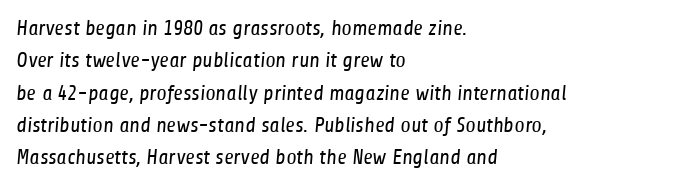
Q: Is the text bold? A: No.
Q: Is the text underlined? A: No.
Q: How is the paragraph aligned? A: Left-aligned.
Q: Is the spacing between letters normal or unusually wide? A: Normal.
Q: Is the spacing between lines tight, normal or loose? A: Normal.
